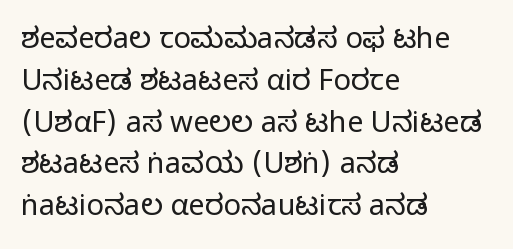
Tall strokes in this sample are plumb rather than angled. No feet cap the strokes, marking this as sans-serif type. Glance below the letters and you will spot only blank space. Every row of glyphs begins at an identical x-position on the left. The face used here is proportionally spaced, like ordinary book or web type. The letters sit at their default tracking, neither squeezed nor spread.
